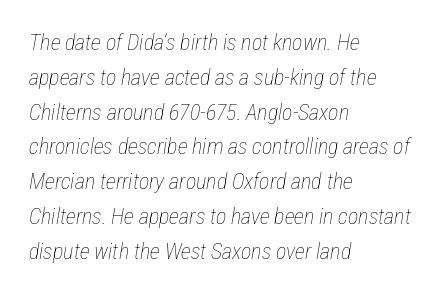
The image shows 22 px text type, italic (leaning right); set left-aligned, normal line spacing (1.58x), normal letter spacing, not underlined.
